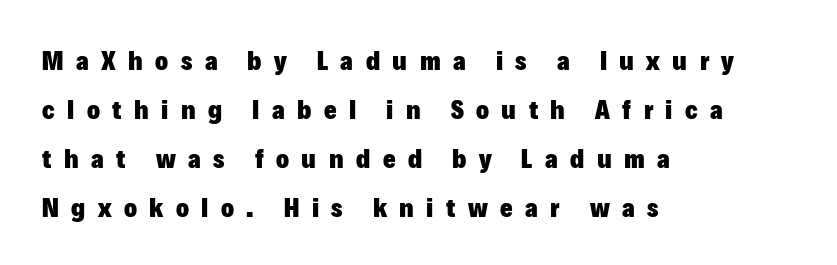
{"italic": "no", "bold": "yes", "underline": "no", "align": "left", "line_spacing_ratio": 1.81, "letter_spacing": "wide", "letter_spacing_em": 0.46, "glyph_px": 27}
